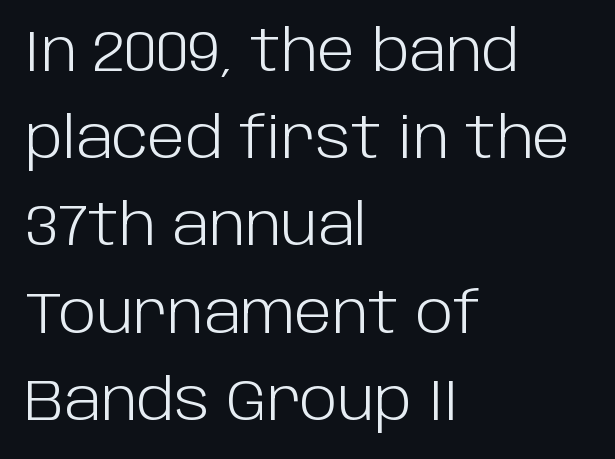
Words float on clear page, feet unadorned. Look at the bottom of the vertical strokes: they stop flat, with no serifs. A typesetter would mark this as roman, not italic. A light-to-regular cut is what we see here. This rendering uses left alignment, leaving the right contour irregular.
